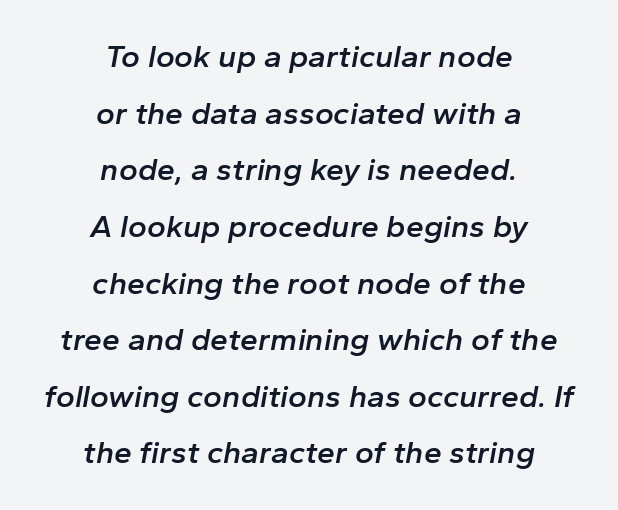
In terms of weight, the rendering is demibold, just under bold. Honestly, the letter spacing is just normal — you wouldn't notice it. Is this a fixed-width face? No — the glyphs have proportional, varying widths. The string is rendered with underlining switched off. Caption: multi-line text, centered on the measure.
